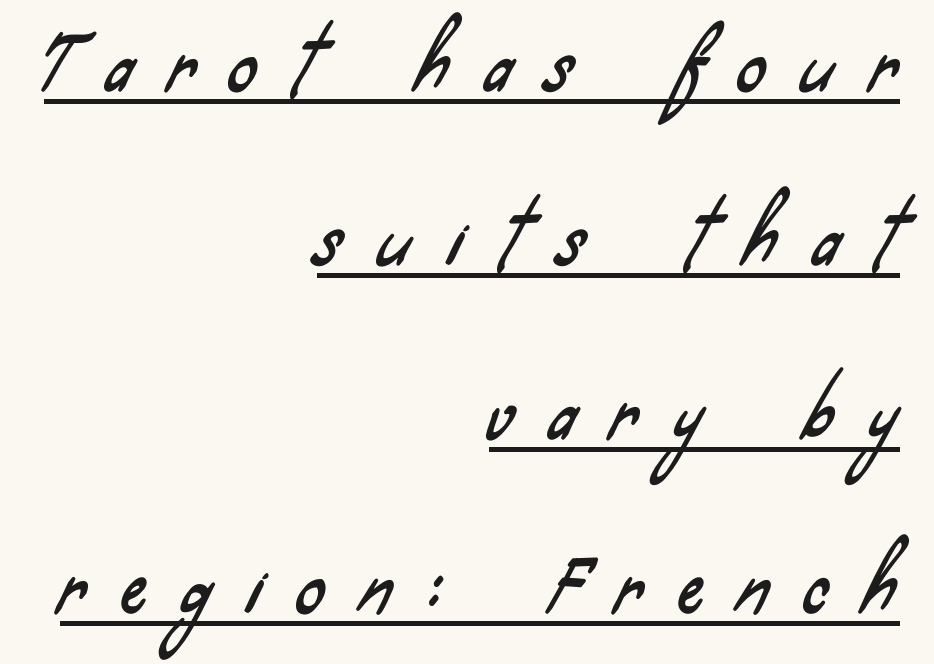
This sample uses expanded letter spacing, leaving extra air between glyphs. Character widths vary here, with narrow letters taking less room than wide ones. The designer dialed line spacing up above the default. A typographer would call this underscored text. Is this a sans? Yes — the strokes have no serifs.
